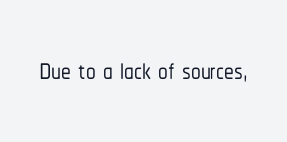
The horizontal fit of the characters is conventional and even. Here the designer chose a conventional face with non-uniform glyph widths. The string is rendered with underlining switched off. This sample uses a sans-serif face.
